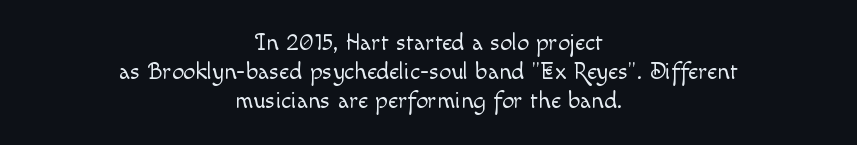
Centered paragraph, ragged on both sides. The gap between lines stays unmarked. The face used here is rendered with its standard letterfit. Italic: no, the glyphs are upright roman.
